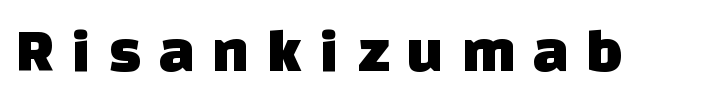
Character widths vary here, with narrow letters taking less room than wide ones. Check the space under the baseline: it is left empty. Does extra space separate the letters? Yes, quite a lot of it. Is this a sans? Yes — the strokes have no serifs.
